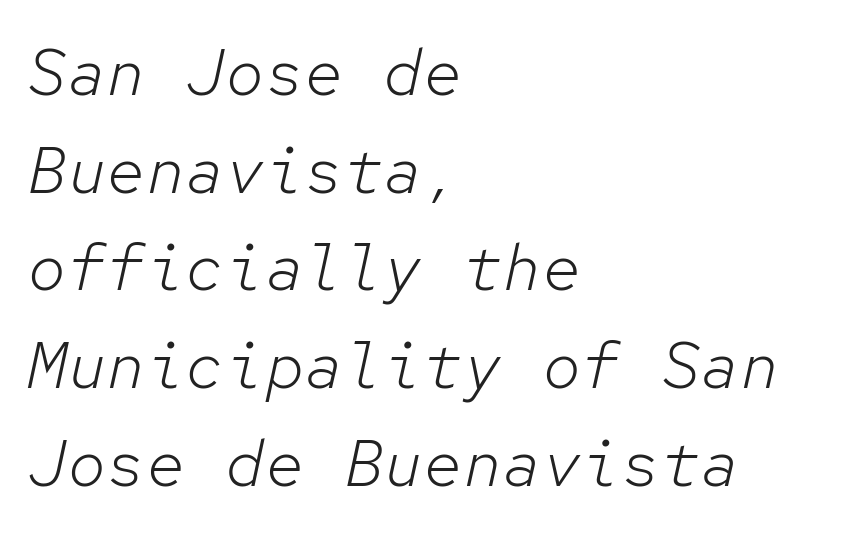
The gaps between neighbouring characters are ordinary and unremarkable. Stroke mass is kept to a normal reading level or below. The paragraph shown leans on its left margin. A typesetter would call this leading conventional body-copy spacing. Each letter, wide or thin by design, is forced into the same width here. Words float on clear page, feet unadorned.
